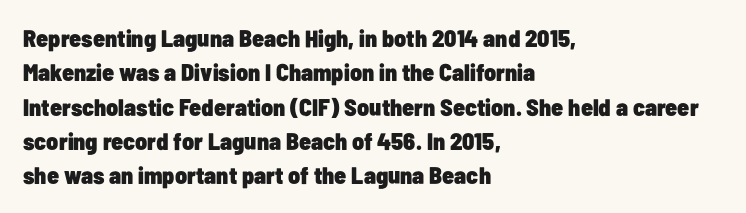
The image shows 24 px bold type, upright; set left-aligned, normal line spacing (1.43x), normal letter spacing, not underlined.
